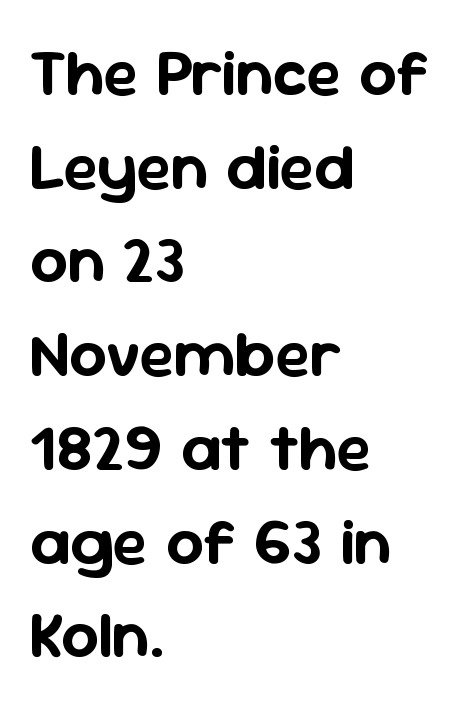
Q: Is the text italic (slanted)? A: No, it is upright.
Q: Is the typeface a serif or a sans-serif typeface? A: Sans-serif.
Q: Is the text underlined? A: No.
Q: How is the paragraph aligned? A: Left-aligned.
Q: Is the spacing between letters normal or unusually wide? A: Normal.
Q: Is the spacing between lines tight, normal or loose? A: Normal.
Q: Width (condensed, normal, or wide)? A: Normal.
Q: Stroke contrast? A: Low.
Q: x-height? A: Medium.
Q: Monospaced? A: No.
